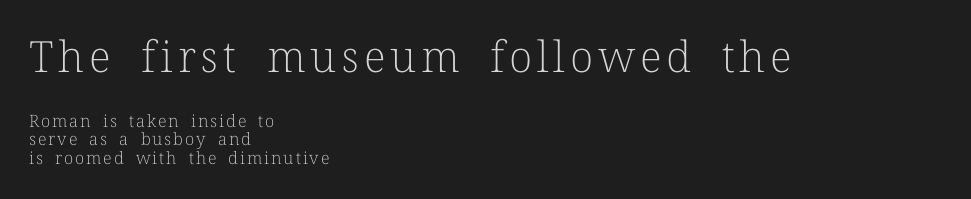
The image shows 43 px light serif type, upright; set left-aligned, tight line spacing (1.08x), not underlined; the first (top) block is 2.53x larger; low stroke contrast and a medium x-height.
